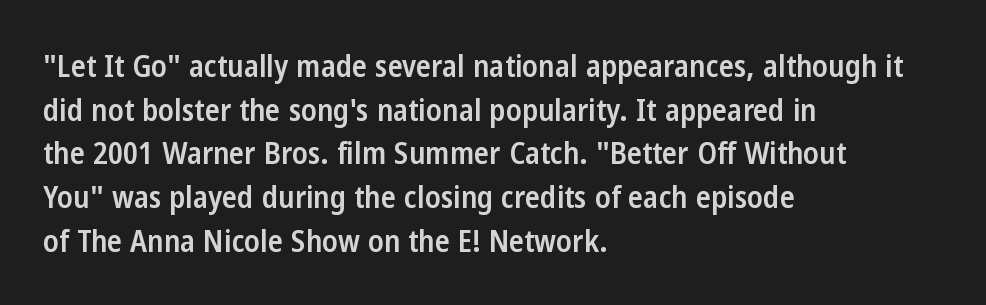
Q: Is the text bold? A: Semi-bold.
Q: Is the text italic (slanted)? A: No, it is upright.
Q: Is the typeface a serif or a sans-serif typeface? A: Sans-serif.
Q: Is the text underlined? A: No.
Q: How is the paragraph aligned? A: Left-aligned.
Q: Is the spacing between letters normal or unusually wide? A: Normal.
Q: Is the spacing between lines tight, normal or loose? A: Normal.
Q: Width (condensed, normal, or wide)? A: Condensed.
Q: Stroke contrast? A: Low.
Q: x-height? A: Medium.
Q: Monospaced? A: No.
